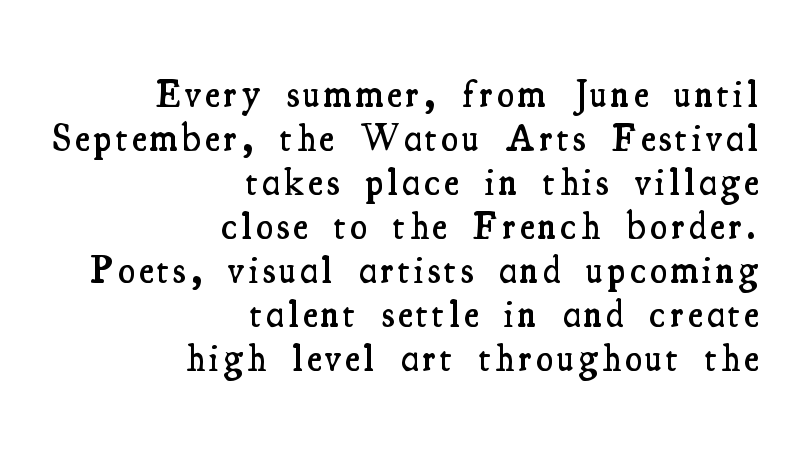
The image shows 39 px semibold, condensed serif type, upright; set right-aligned, tight line spacing (1.13x), not underlined; medium stroke contrast and a small x-height.
